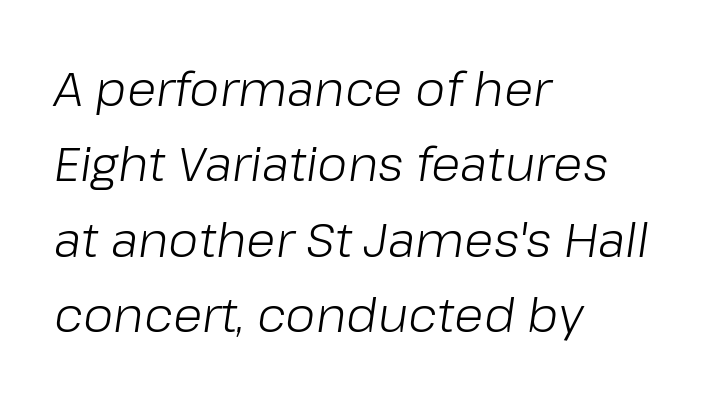
{"italic": "yes", "lean": "right", "slant_degrees": 8, "bold": "no", "weight": "light", "width": "normal", "stroke_contrast": "low", "x_height": "medium", "monospaced": "no", "underline": "no", "align": "left", "line_spacing": "normal", "line_spacing_ratio": 1.57, "letter_spacing": "normal", "letter_spacing_em": 0.0, "glyph_px": 48}
